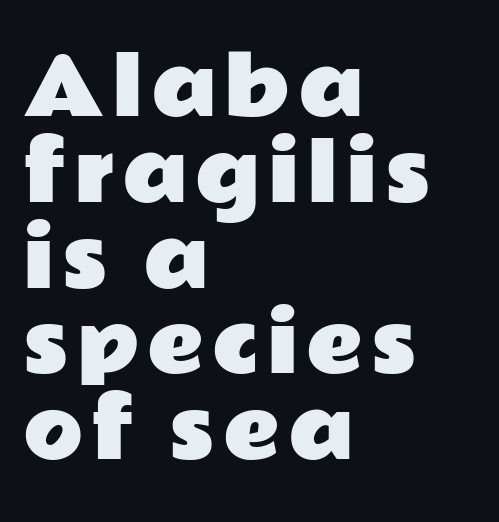
Each row of text sits above clean, open space. Leftover space on each line is placed entirely after the last word. Does the lettering tilt? It doesn't — this is upright. Grotesque or geometric, the face here clearly has no serifs.
